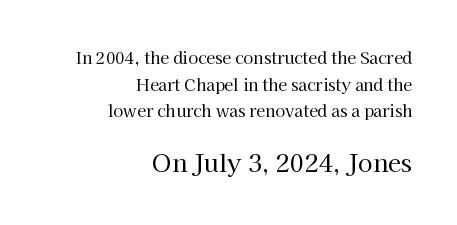
{"italic": "no", "bold": "no", "underline": "no", "align": "right", "line_spacing": "normal", "line_spacing_ratio": 1.67, "letter_spacing": "normal", "letter_spacing_em": 0.0, "larger_block": "second", "size_ratio": 1.5, "glyph_px": 24}
